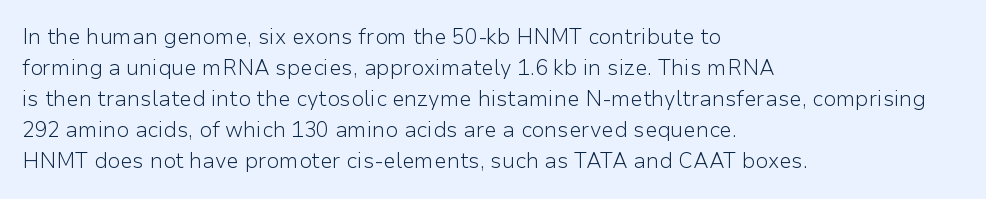
{"italic": "no", "bold": "no", "underline": "no", "align": "left", "line_spacing": "normal", "line_spacing_ratio": 1.48, "letter_spacing": "normal", "letter_spacing_em": 0.0, "glyph_px": 21}
